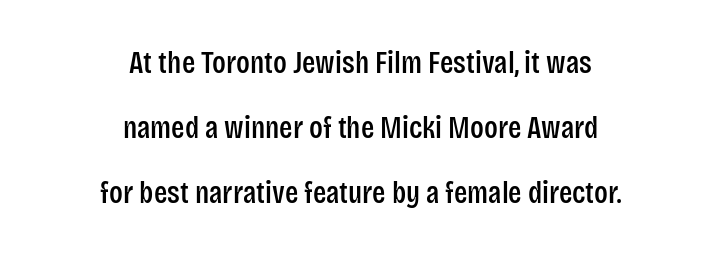
Notice how the passage keeps no hard edge, just a central spine. A great deal of white space separates one row of letters from the next. Each letter keeps its own natural width here, so spacing adapts to shape. The foot of each line stays bare and open. This is sans-serif lettering, the kind often seen on screens and signage.
